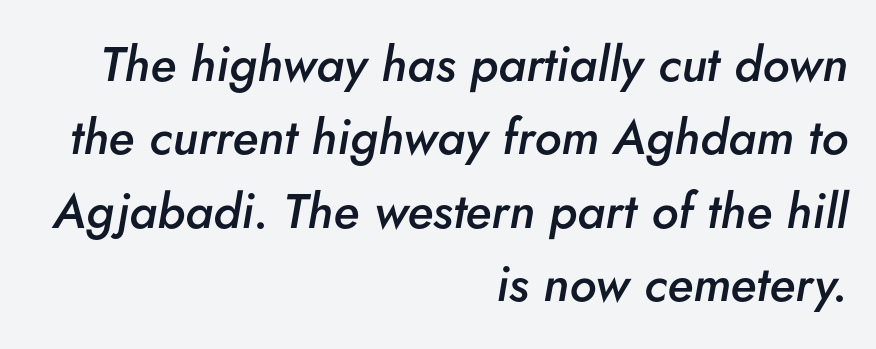
A bit beefed up — I'd call it semibold rather than bold. Beneath every word, the page is bare. Every row of glyphs terminates at an identical x-position on the right. Posture: slanted. Rows of type keep a routine distance in the vertical direction.
